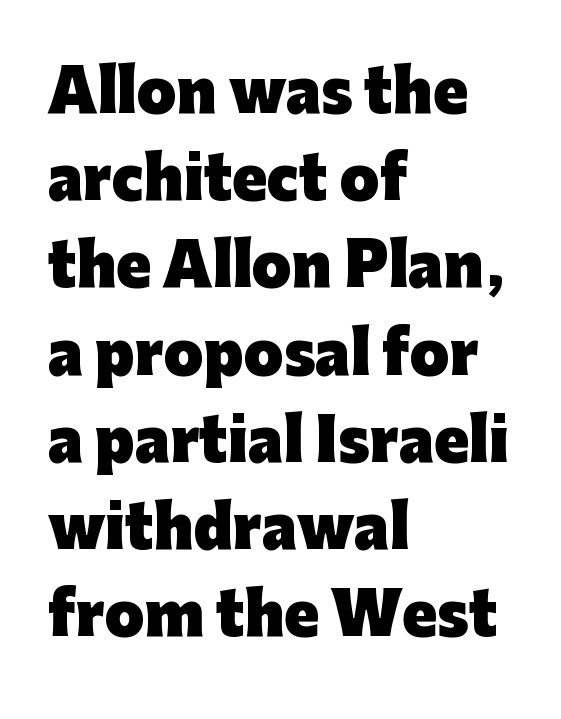
{"serif": "no", "italic": "no", "bold": "yes", "weight": "heavy", "width": "normal", "stroke_contrast": "low", "x_height": "medium", "monospaced": "no", "underline": "no", "align": "left", "line_spacing": "normal", "line_spacing_ratio": 1.53, "letter_spacing": "normal", "letter_spacing_em": 0.0, "glyph_px": 57}
